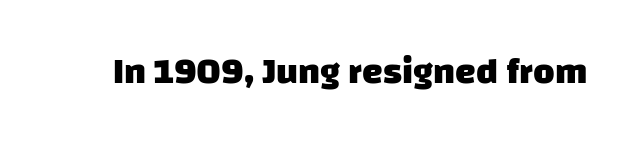
The image shows 37 px heavy sans-serif type; set normal letter spacing, not underlined; low stroke contrast and a large x-height.
